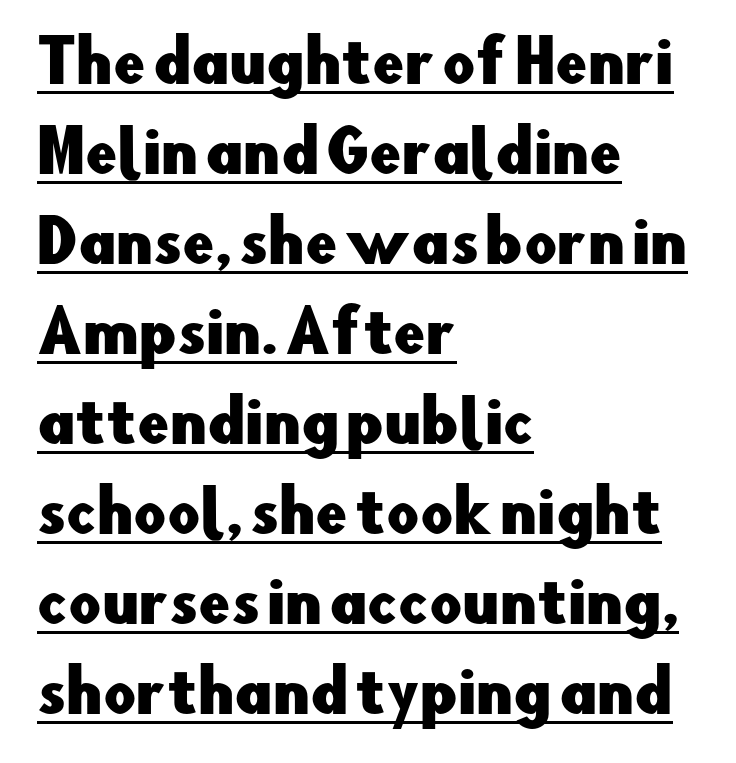
{"serif": "no", "italic": "no", "width": "normal", "stroke_contrast": "low", "x_height": "small", "monospaced": "no", "underline": "yes", "align": "left", "line_spacing": "normal", "line_spacing_ratio": 1.58, "letter_spacing": "normal", "letter_spacing_em": 0.0, "glyph_px": 57}
